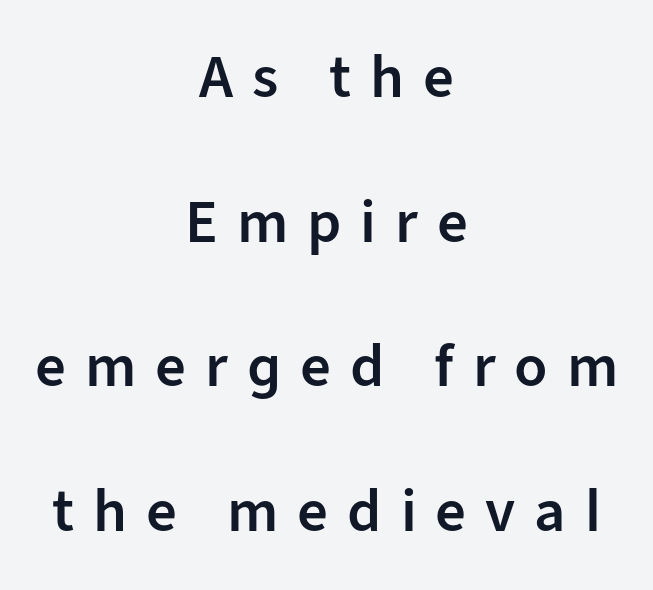
{"serif": "no", "italic": "no", "bold": "semi", "weight": "semibold", "width": "normal", "stroke_contrast": "low", "x_height": "medium", "monospaced": "no", "underline": "no", "align": "center", "line_spacing": "loose", "line_spacing_ratio": 2.37, "letter_spacing": "wide", "letter_spacing_em": 0.31, "glyph_px": 61}
